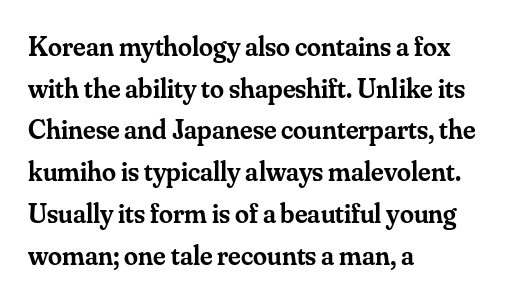
Q: Is the text bold? A: Semi-bold.
Q: Is the text italic (slanted)? A: No, it is upright.
Q: Is the typeface a serif or a sans-serif typeface? A: Serif.
Q: Is the text underlined? A: No.
Q: How is the paragraph aligned? A: Left-aligned.
Q: Is the spacing between letters normal or unusually wide? A: Normal.
Q: Is the spacing between lines tight, normal or loose? A: Normal.
Q: Width (condensed, normal, or wide)? A: Normal.
Q: Stroke contrast? A: Medium.
Q: x-height? A: Small.
Q: Monospaced? A: No.
